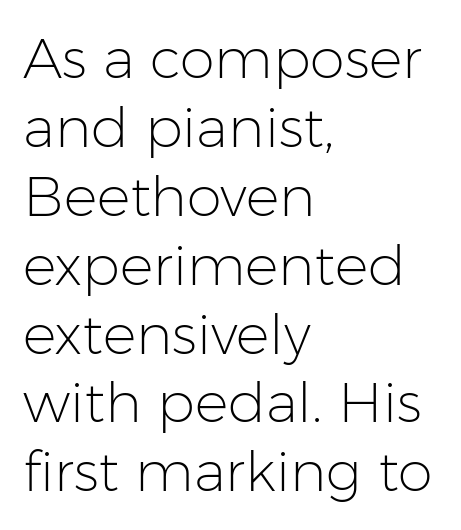
The image shows 56 px light sans-serif type, upright; set left-aligned, line spacing 1.23x, normal letter spacing, not underlined; low stroke contrast and a medium x-height.
